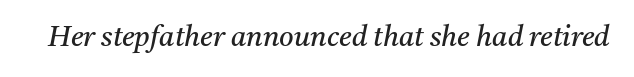
Q: Is the text bold? A: No.
Q: Is the text italic (slanted)? A: Yes, it leans right by about 11 degrees.
Q: Is the typeface a serif or a sans-serif typeface? A: Serif.
Q: Is the text underlined? A: No.
Q: Is the spacing between letters normal or unusually wide? A: Normal.
Q: Width (condensed, normal, or wide)? A: Normal.
Q: Stroke contrast? A: Medium.
Q: x-height? A: Medium.
Q: Monospaced? A: No.
